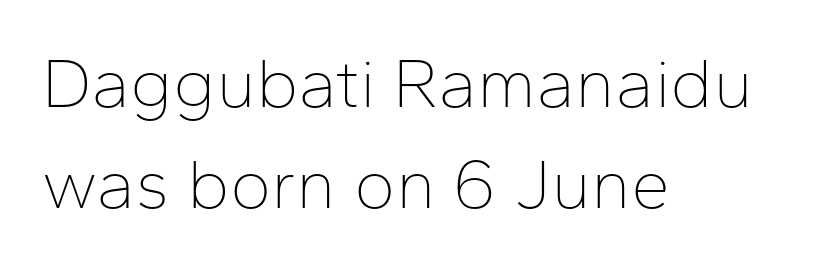
{"serif": "no", "italic": "no", "bold": "no", "weight": "thin", "width": "normal", "stroke_contrast": "low", "x_height": "medium", "monospaced": "no", "underline": "no", "align": "left", "line_spacing": "normal", "line_spacing_ratio": 1.45, "letter_spacing": "normal", "letter_spacing_em": 0.0, "glyph_px": 70}
